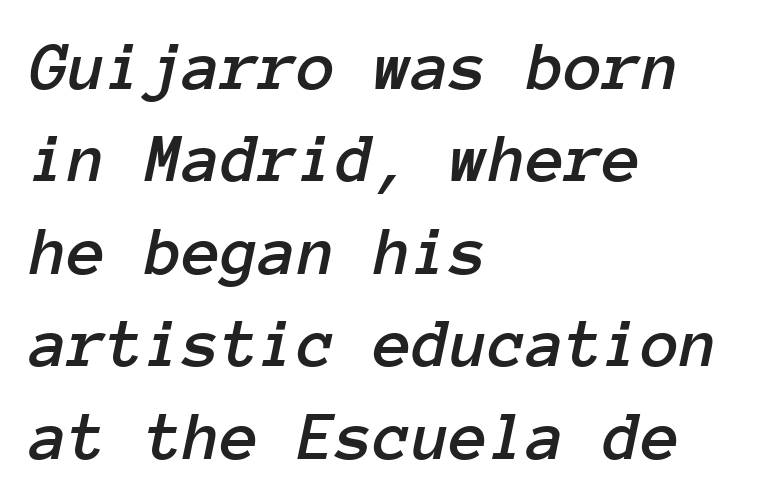
Q: Is the text italic (slanted)? A: Yes, it leans right by about 12 degrees.
Q: Is the text underlined? A: No.
Q: How is the paragraph aligned? A: Left-aligned.
Q: Is the spacing between letters normal or unusually wide? A: Normal.
Q: Is the spacing between lines tight, normal or loose? A: Normal.
Q: Width (condensed, normal, or wide)? A: Normal.
Q: Stroke contrast? A: Low.
Q: x-height? A: Medium.
Q: Monospaced? A: Yes.
